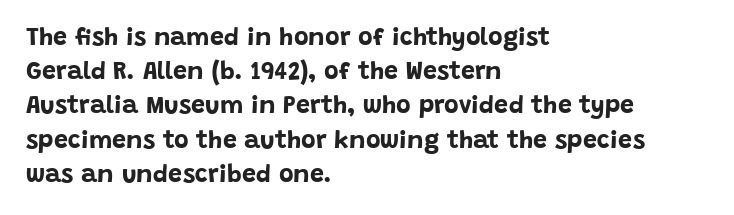
Q: Is the text bold? A: Yes.
Q: Is the text italic (slanted)? A: No, it is upright.
Q: Is the text underlined? A: No.
Q: How is the paragraph aligned? A: Left-aligned.
Q: Is the spacing between letters normal or unusually wide? A: Normal.
Q: Is the spacing between lines tight, normal or loose? A: Normal.
